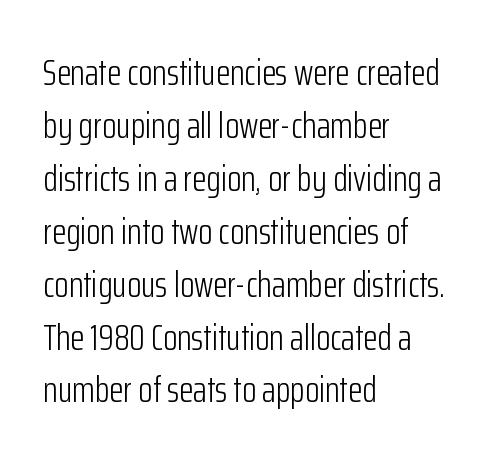
Q: Is the text bold? A: No.
Q: Is the text italic (slanted)? A: No, it is upright.
Q: Is the typeface a serif or a sans-serif typeface? A: Sans-serif.
Q: Is the text underlined? A: No.
Q: How is the paragraph aligned? A: Left-aligned.
Q: Is the spacing between letters normal or unusually wide? A: Normal.
Q: Is the spacing between lines tight, normal or loose? A: Normal.
Q: Width (condensed, normal, or wide)? A: Condensed.
Q: Stroke contrast? A: Low.
Q: x-height? A: Medium.
Q: Monospaced? A: No.
